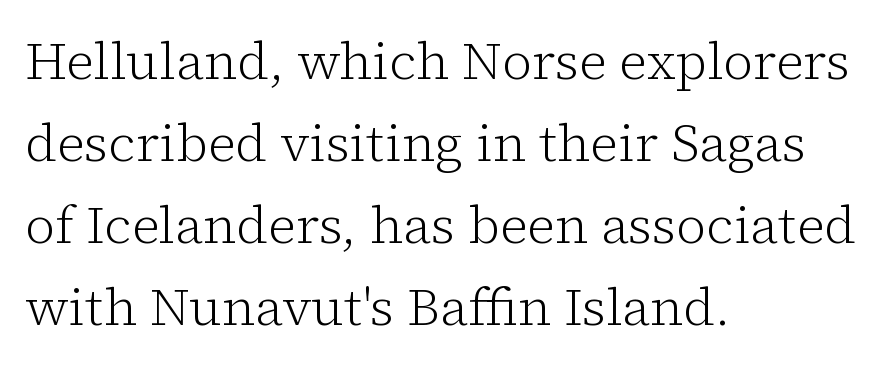
The image shows 52 px light serif type, upright; set left-aligned, normal line spacing (1.58x), normal letter spacing, not underlined; low stroke contrast and a medium x-height.
